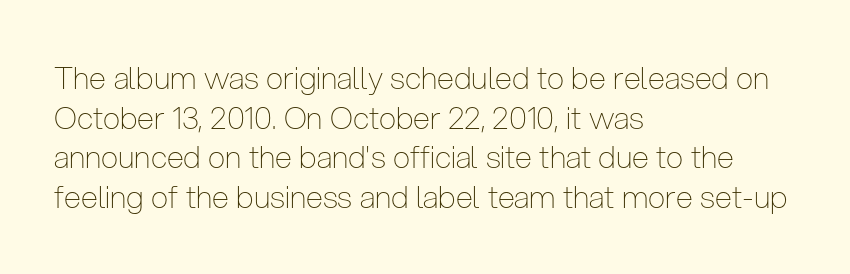
Q: Is the text bold? A: No.
Q: Is the text italic (slanted)? A: No, it is upright.
Q: Is the typeface a serif or a sans-serif typeface? A: Sans-serif.
Q: Is the text underlined? A: No.
Q: How is the paragraph aligned? A: Left-aligned.
Q: Is the spacing between letters normal or unusually wide? A: Normal.
Q: Is the spacing between lines tight, normal or loose? A: Normal.
Q: Width (condensed, normal, or wide)? A: Condensed.
Q: Stroke contrast? A: Low.
Q: x-height? A: Medium.
Q: Monospaced? A: No.
